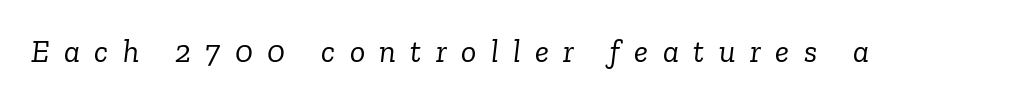
Is this a heavy cut? Hardly; it is regular or lighter. The horizontal fit of the characters is loose and conspicuously gappy. Does the type have serifs? Yes, each stem ends in a small foot. An italicized treatment has been applied to the whole sample. Spacing verdict: proportional, widths tailored to each character. A clean baseline with only descenders dipping below it.
